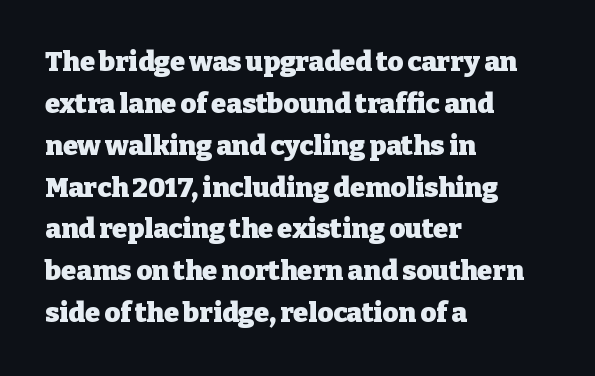
Q: Is the text bold? A: Yes.
Q: Is the text italic (slanted)? A: No, it is upright.
Q: Is the text underlined? A: No.
Q: How is the paragraph aligned? A: Left-aligned.
Q: Is the spacing between letters normal or unusually wide? A: Normal.
Q: Is the spacing between lines tight, normal or loose? A: Normal.
